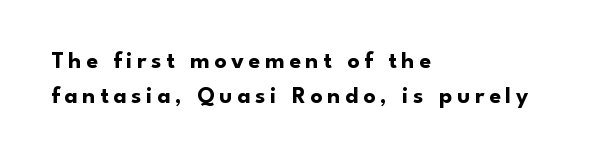
{"italic": "no", "bold": "yes", "underline": "no", "align": "left", "line_spacing": "normal", "line_spacing_ratio": 1.46, "glyph_px": 24}
